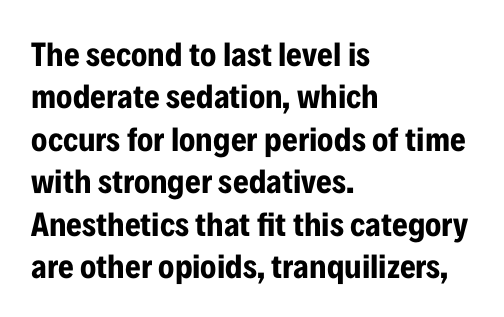
Q: Is the text bold? A: Yes.
Q: Is the text italic (slanted)? A: No, it is upright.
Q: Is the typeface a serif or a sans-serif typeface? A: Sans-serif.
Q: Is the text underlined? A: No.
Q: How is the paragraph aligned? A: Left-aligned.
Q: Is the spacing between letters normal or unusually wide? A: Normal.
Q: Is the spacing between lines tight, normal or loose? A: Normal.
Q: Width (condensed, normal, or wide)? A: Condensed.
Q: Stroke contrast? A: Low.
Q: x-height? A: Medium.
Q: Monospaced? A: No.
